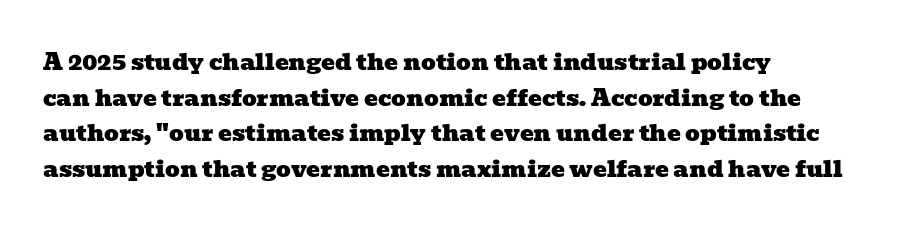
One-word summary of the alignment: left. The face used here is rendered with its standard letterfit. Does the leading feel generous? No, just average. Just letters on the line, the space beneath them empty.
